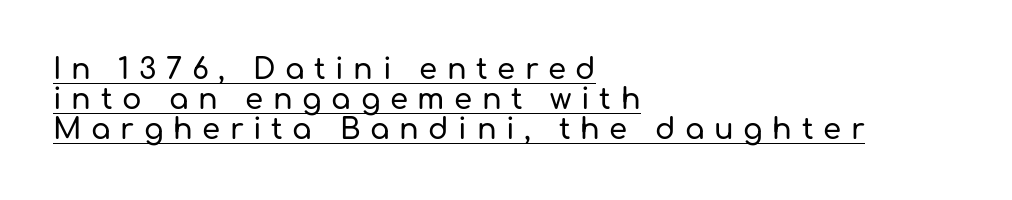
The image shows 29 px sans-serif type, upright; set left-aligned, tight line spacing (1.04x), unusually wide letter spacing (+0.33 em), underlined; low stroke contrast and a medium x-height.
